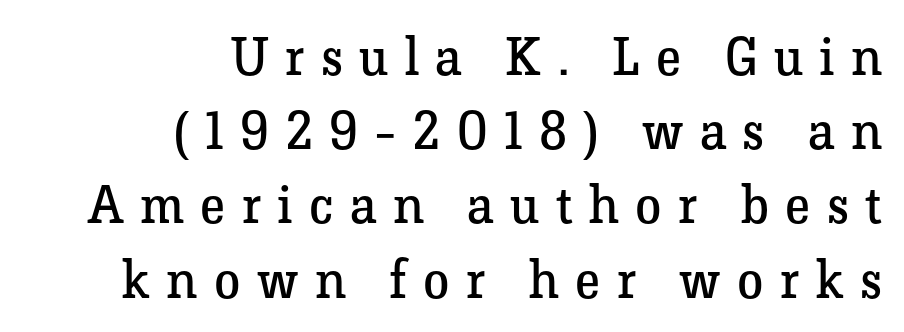
{"serif": "yes", "italic": "no", "bold": "no", "weight": "regular", "width": "normal", "stroke_contrast": "low", "x_height": "medium", "monospaced": "no", "underline": "no", "align": "right", "line_spacing": "normal", "line_spacing_ratio": 1.4, "letter_spacing": "wide", "letter_spacing_em": 0.31, "glyph_px": 53}
